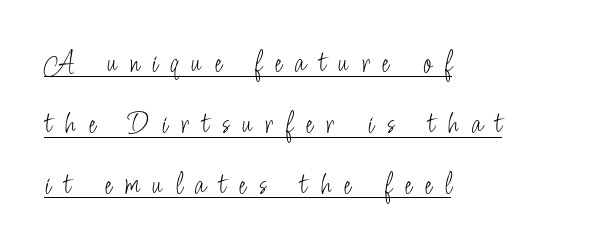
Short and long lines alike share a common starting point at left. Interline gaps are noticeably wide in this sample. Characters follow at a spacing far wider than the type designer built in.
